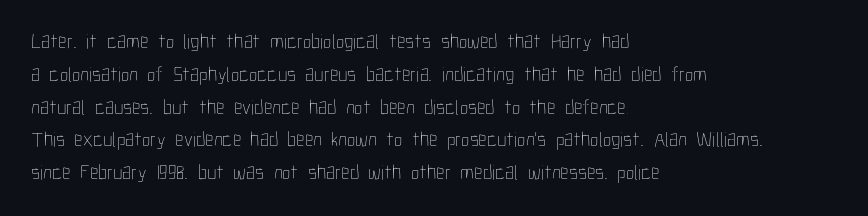
Upright lettering throughout. The rows are spaced the way most documents space them. These lines stack with their left ends in a neat column. The space beneath each line is pristine and unruled. This sample uses plain, unmodified letter spacing. Stem width sits at or under what a default text font uses.
